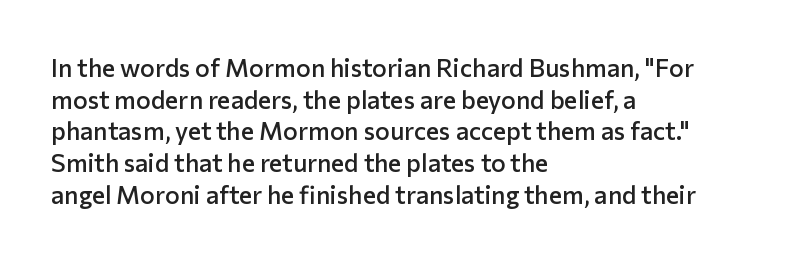
Q: Is the text bold? A: Semi-bold.
Q: Is the text italic (slanted)? A: No, it is upright.
Q: Is the text underlined? A: No.
Q: How is the paragraph aligned? A: Left-aligned.
Q: Is the spacing between letters normal or unusually wide? A: Normal.
Q: Is the spacing between lines tight, normal or loose? A: Normal.
